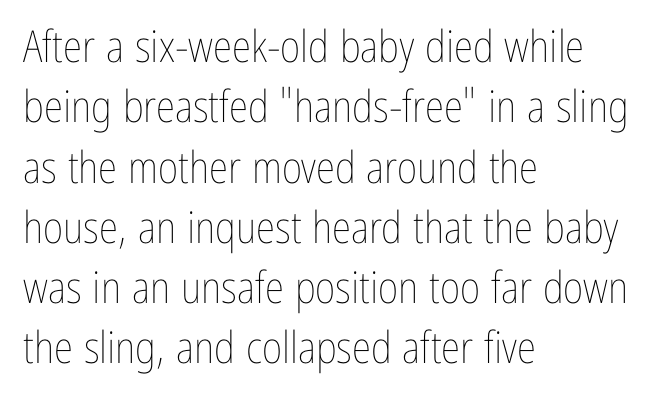
The letters stand straight up with perfectly vertical stems. The paragraph has a hard left edge and a soft right edge. Compared with typical paragraphs, the rows here are spaced about the same. The letters advance in unequal steps, a hallmark of proportional type. The specimen omits any rule beneath the text block's lines.
